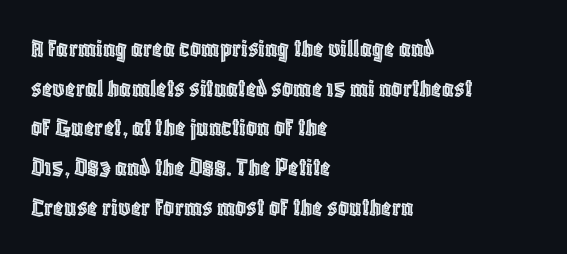
The image shows 27 px text type, upright; set left-aligned, normal line spacing (1.47x), normal letter spacing, not underlined.
